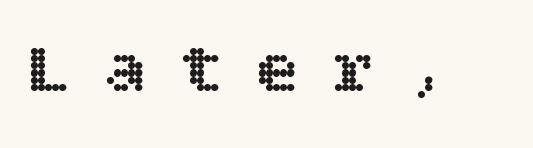
When letters stand straight like this, we call the style roman or upright. The baseline area is clear. Observe the wide spacing: letters keep a clear distance from each other.
